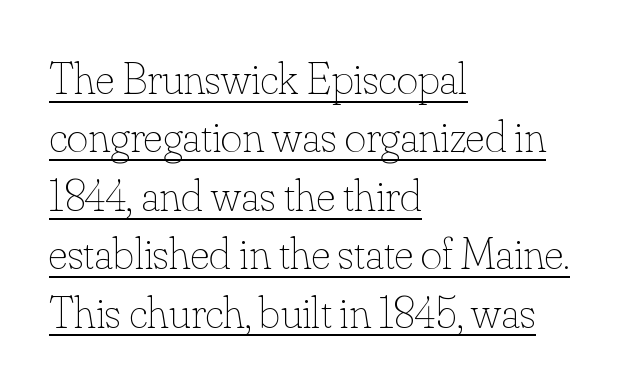
The image shows 46 px thin type, upright; set left-aligned, normal line spacing (1.27x), normal letter spacing, underlined; low stroke contrast and a small x-height.
